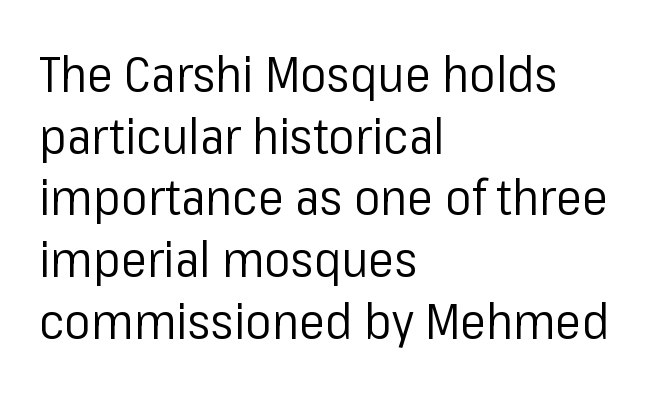
Q: Is the text bold? A: No.
Q: Is the text italic (slanted)? A: No, it is upright.
Q: Is the typeface a serif or a sans-serif typeface? A: Sans-serif.
Q: Is the text underlined? A: No.
Q: How is the paragraph aligned? A: Left-aligned.
Q: Is the spacing between letters normal or unusually wide? A: Normal.
Q: Is the spacing between lines tight, normal or loose? A: Normal.
Q: Width (condensed, normal, or wide)? A: Normal.
Q: Stroke contrast? A: Low.
Q: x-height? A: Medium.
Q: Monospaced? A: No.
